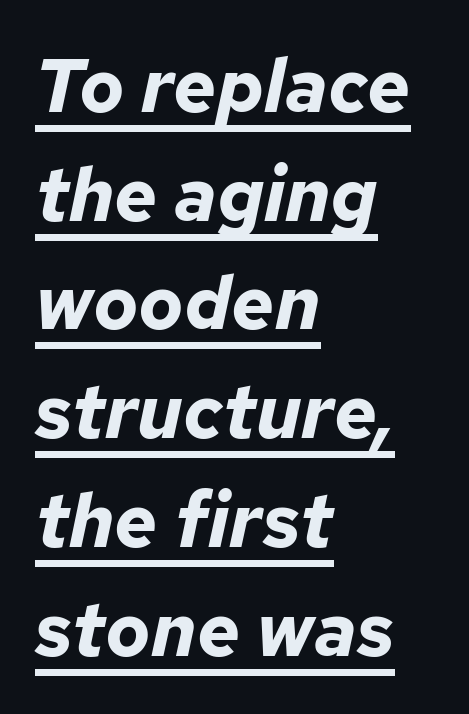
{"italic": "yes", "lean": "right", "slant_degrees": 12, "bold": "yes", "weight": "bold", "width": "normal", "stroke_contrast": "low", "x_height": "medium", "monospaced": "no", "underline": "yes", "align": "left", "line_spacing": "normal", "line_spacing_ratio": 1.45, "letter_spacing": "normal", "letter_spacing_em": 0.0, "glyph_px": 75}
